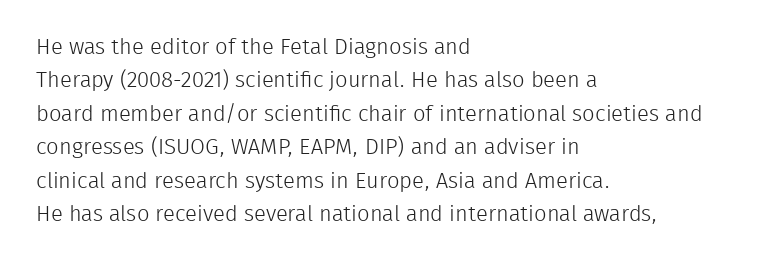
Q: Is the text bold? A: No.
Q: Is the text italic (slanted)? A: No, it is upright.
Q: Is the text underlined? A: No.
Q: How is the paragraph aligned? A: Left-aligned.
Q: Is the spacing between letters normal or unusually wide? A: Normal.
Q: Is the spacing between lines tight, normal or loose? A: Normal.
